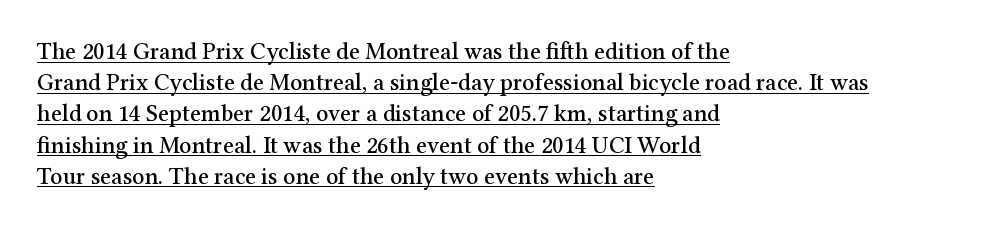
The setting favours the left margin, as ordinary paragraphs usually do. Does the lettering tilt? It doesn't — this is upright. Every word sits above its own underline. Spacing between characters is what you'd get straight out of the box. Vertically, the passage feels balanced, rows spaced as you'd expect.
